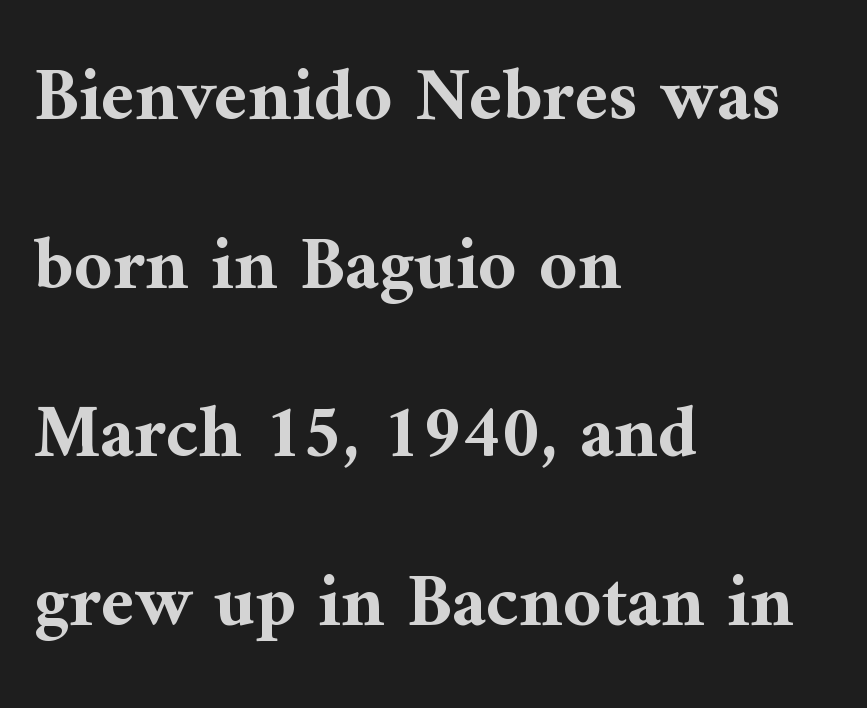
Q: Is the text bold? A: Yes.
Q: Is the text italic (slanted)? A: No, it is upright.
Q: Is the typeface a serif or a sans-serif typeface? A: Serif.
Q: Is the text underlined? A: No.
Q: How is the paragraph aligned? A: Left-aligned.
Q: Is the spacing between letters normal or unusually wide? A: Normal.
Q: Is the spacing between lines tight, normal or loose? A: Loose.
Q: Width (condensed, normal, or wide)? A: Normal.
Q: Stroke contrast? A: Medium.
Q: x-height? A: Medium.
Q: Monospaced? A: No.
